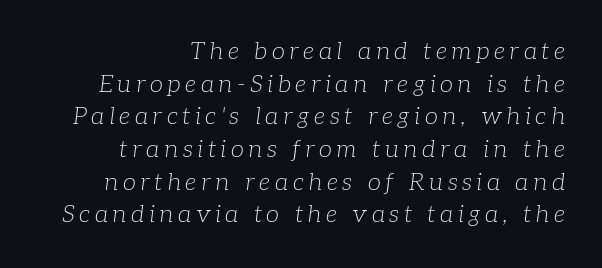
The letterforms sit at book weight or below. The leading is moderate, giving the passage an even texture. It's the slanting kind of type. Underline: absent.
